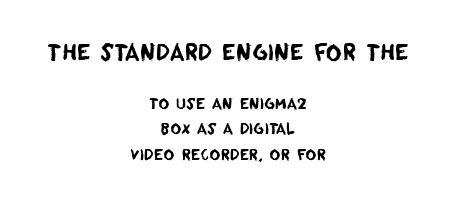
Line starts and ends both wander, symmetrically. Is the lower block the larger one? No — the upper block carries the bigger type. Each row of text sits above clean, open space. This sample uses plain, unmodified letter spacing. Is there much room between lines? A standard amount, neither cramped nor airy.
